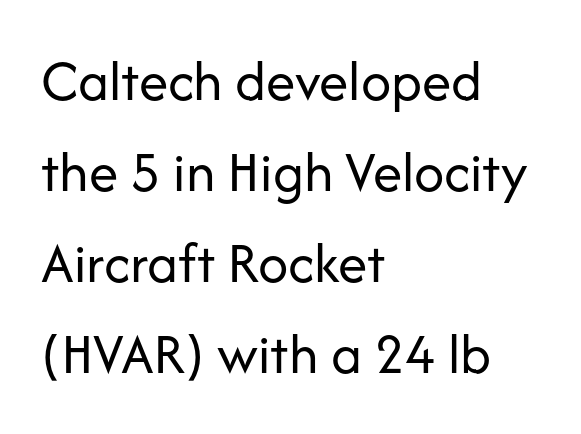
Q: Is the text bold? A: No.
Q: Is the text italic (slanted)? A: No, it is upright.
Q: Is the typeface a serif or a sans-serif typeface? A: Sans-serif.
Q: Is the text underlined? A: No.
Q: How is the paragraph aligned? A: Left-aligned.
Q: Is the spacing between letters normal or unusually wide? A: Normal.
Q: Is the spacing between lines tight, normal or loose? A: Normal.
Q: Width (condensed, normal, or wide)? A: Normal.
Q: Stroke contrast? A: Low.
Q: x-height? A: Medium.
Q: Monospaced? A: No.
